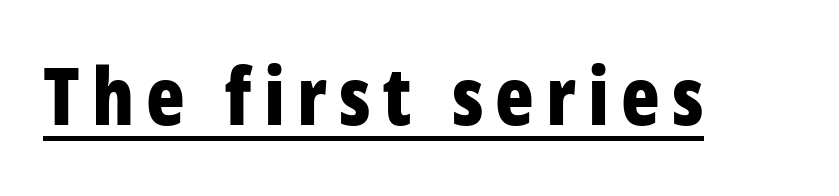
Q: Is the text bold? A: Yes.
Q: Is the text italic (slanted)? A: No, it is upright.
Q: Is the typeface a serif or a sans-serif typeface? A: Sans-serif.
Q: Is the text underlined? A: Yes.
Q: Width (condensed, normal, or wide)? A: Condensed.
Q: Stroke contrast? A: Low.
Q: x-height? A: Large.
Q: Monospaced? A: No.
